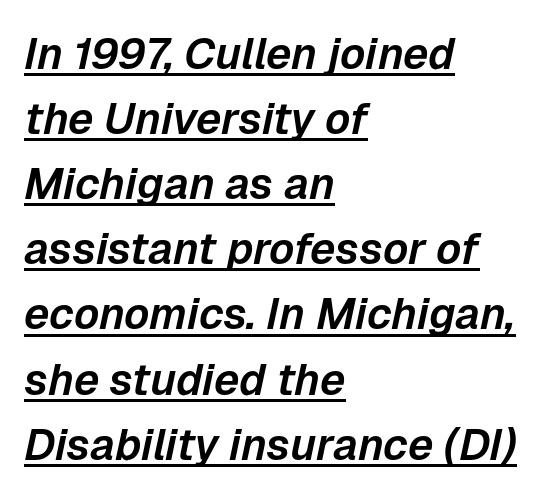
The image shows 44 px text type, italic (leaning right); set left-aligned, normal line spacing (1.48x), normal letter spacing, underlined; low stroke contrast and a medium x-height.
